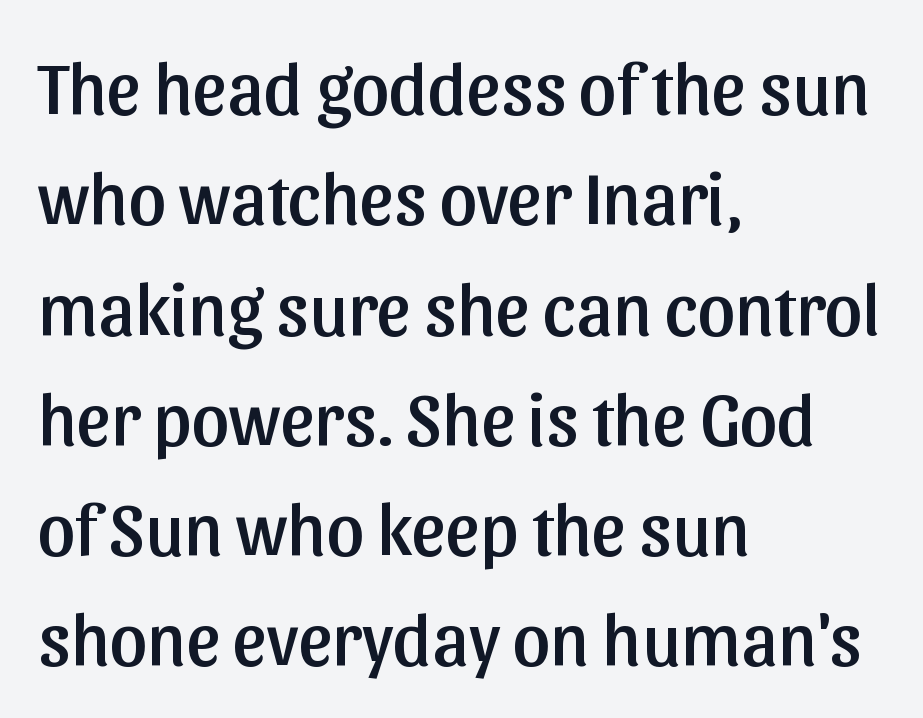
Think of a printed novel: that variable character pitch is what you see here. Posture: vertical. The paragraph has a hard left edge and a soft right edge. Compared with typical body copy, the letter spacing here is the same. Are there feet on the stems? There aren't — it's a sans.
